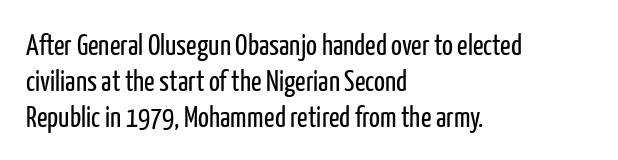
The cut favours lightness, reaching ordinary text weight at its darkest. Italic? Not at all — the glyphs are vertical. The rows are spaced the way most documents space them. The glyphs are unaccompanied by any horizontal stroke below them. The face used here is proportionally spaced, like ordinary book or web type. The text block is weighted toward the left margin, trailing off unevenly rightward.
